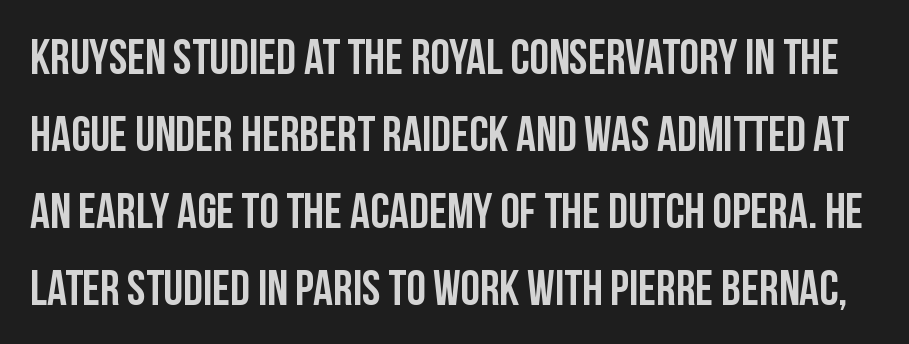
Ordinary non-slanted type is in use. The area under the type is left untouched. The face used here is proportionally spaced, like ordinary book or web type. Caption: standard tracking, unaltered.
